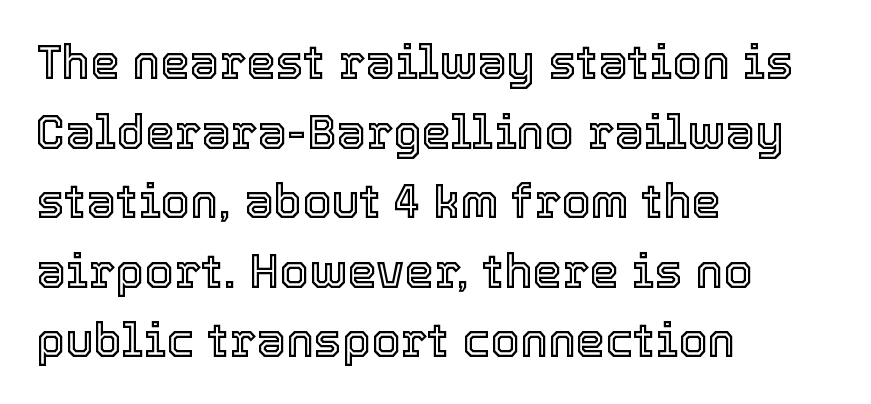
The image shows 47 px text type, upright; set left-aligned, normal line spacing (1.48x), normal letter spacing, not underlined; a medium x-height.
